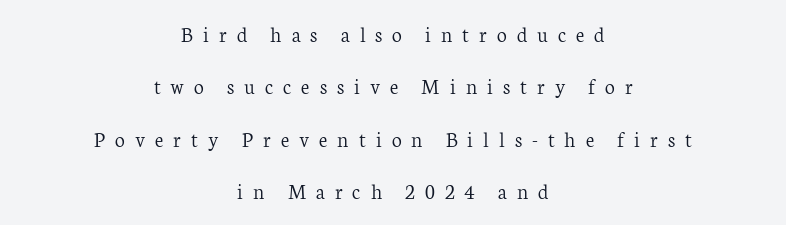
Layout note: lines centered. Summary of vertical rhythm: relaxed, with wide interline spacing. Decoration check: the copy has no underline. Is the letter spacing exaggerated? Yes — the characters are pushed far apart. This is roman type, the default non-slanted kind.
